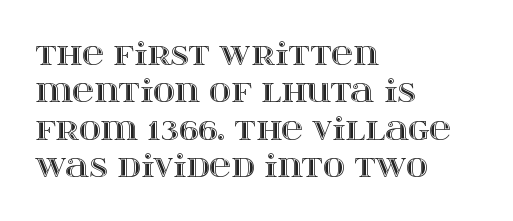
The image shows 30 px wide type, upright; set left-aligned, normal line spacing (1.25x), normal letter spacing, not underlined; a large x-height.
